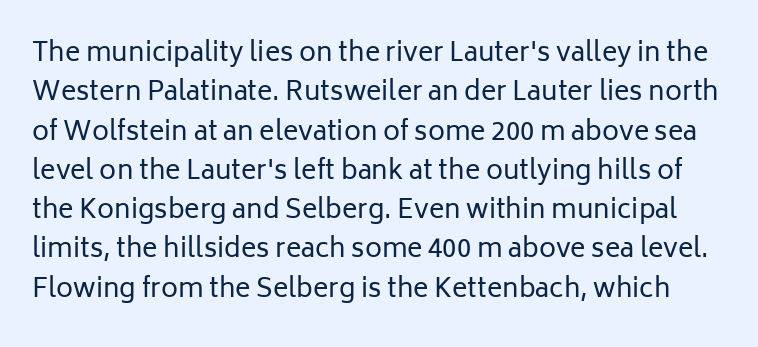
Q: Is the text bold? A: No.
Q: Is the text italic (slanted)? A: No, it is upright.
Q: Is the text underlined? A: No.
Q: Is the spacing between letters normal or unusually wide? A: Normal.
Q: Is the spacing between lines tight, normal or loose? A: Normal.
